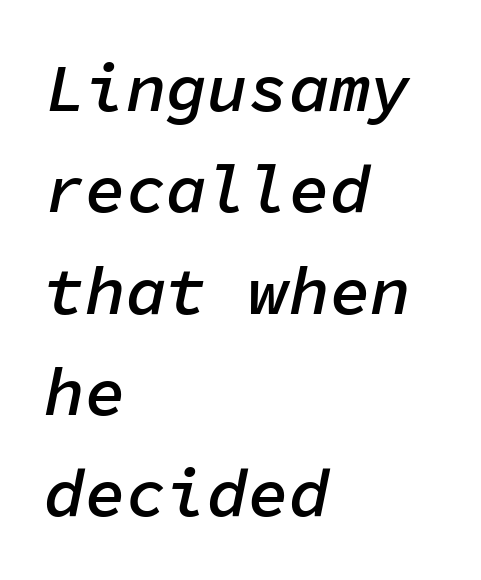
{"italic": "yes", "lean": "right", "slant_degrees": 11, "bold": "semi", "weight": "semibold", "width": "normal", "stroke_contrast": "low", "x_height": "medium", "monospaced": "yes", "underline": "no", "align": "left", "line_spacing": "normal", "line_spacing_ratio": 1.49, "letter_spacing": "normal", "letter_spacing_em": 0.0, "glyph_px": 68}
